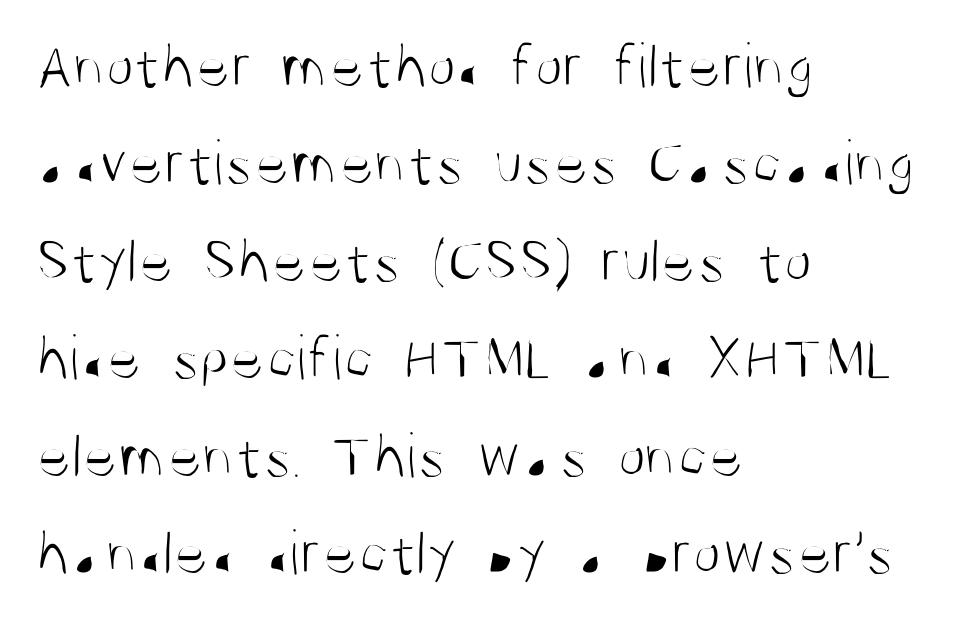
Vertical stems look standard width or narrower in stroke. The face used here is proportionally spaced, like ordinary book or web type. A bare baseline throughout the passage. The rendering shows plain stroke endings on the letterforms — a sans-serif design. Nobody touched the tracking dial on this one. A typesetter would mark this as roman, not italic.
